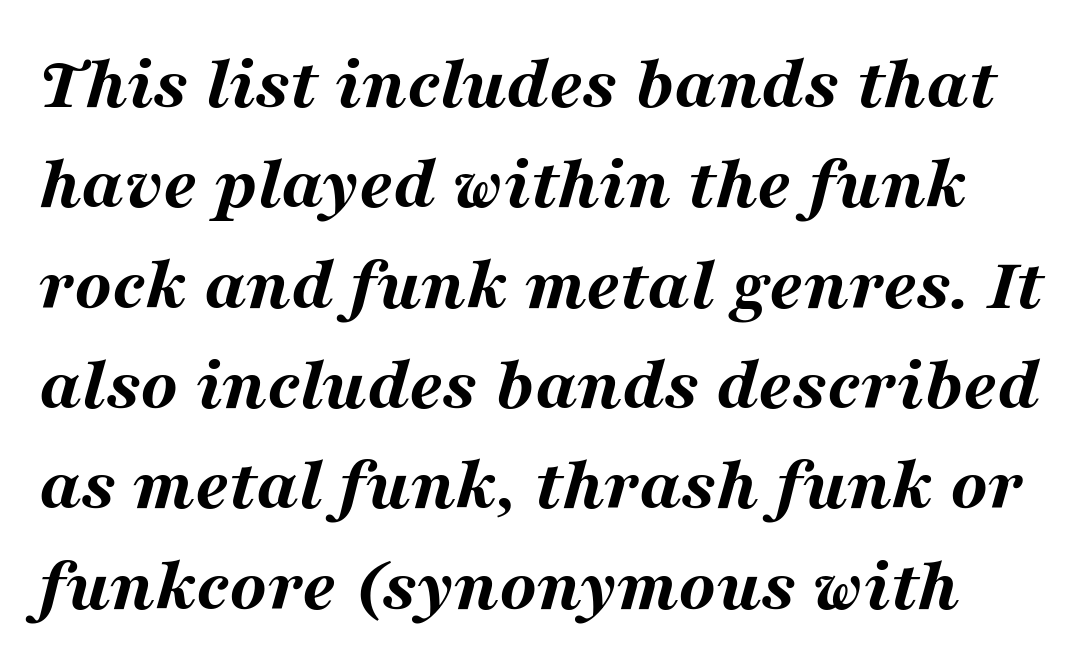
The image shows 76 px bold, wide type, italic (leaning right); set normal line spacing (1.32x), normal letter spacing, not underlined; medium stroke contrast and a medium x-height.
